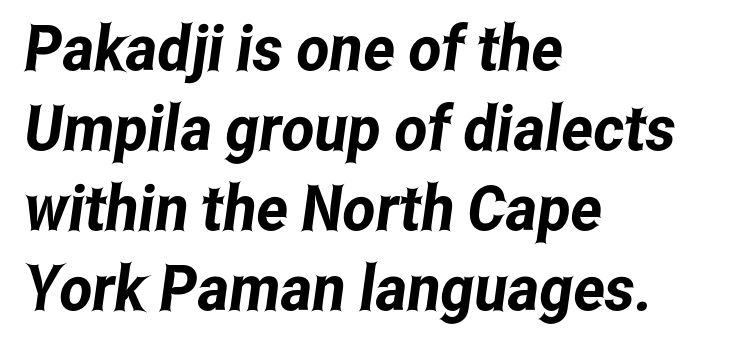
Type without underlining. The tracking reads as untouched default to a designer's eye. Every row of glyphs begins at an identical x-position on the left. This sample keeps an unexceptional amount of space between lines. Think of a printed novel: that variable character pitch is what you see here. The glyphs in this specimen are sans serif.
